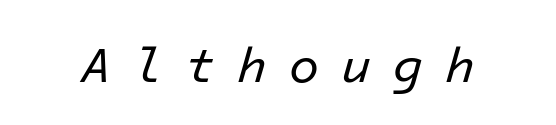
The zone under the glyphs is completely vacant. The typography opts for an oblique posture over an upright one. Heft: none added — not bold. The tracking jumps out immediately: characters are airy and widely separated.
